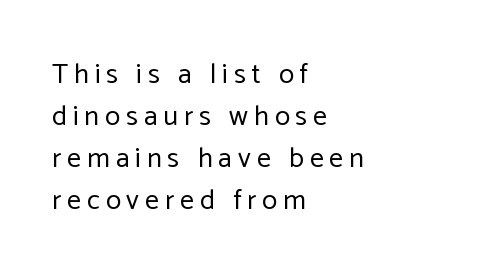
Q: Is the text bold? A: No.
Q: Is the text italic (slanted)? A: No, it is upright.
Q: Is the typeface a serif or a sans-serif typeface? A: Sans-serif.
Q: Is the text underlined? A: No.
Q: How is the paragraph aligned? A: Left-aligned.
Q: Is the spacing between letters normal or unusually wide? A: Unusually wide.
Q: Is the spacing between lines tight, normal or loose? A: Normal.
Q: Width (condensed, normal, or wide)? A: Normal.
Q: Stroke contrast? A: Low.
Q: x-height? A: Medium.
Q: Monospaced? A: No.
